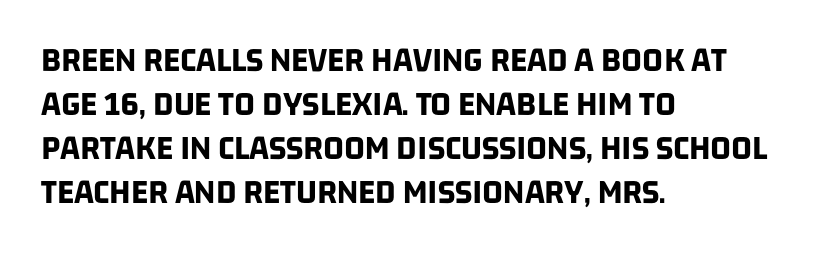
The image shows 36 px bold, condensed sans-serif type; set left-aligned, line spacing 1.22x, normal letter spacing, not underlined; low stroke contrast and a large x-height.
